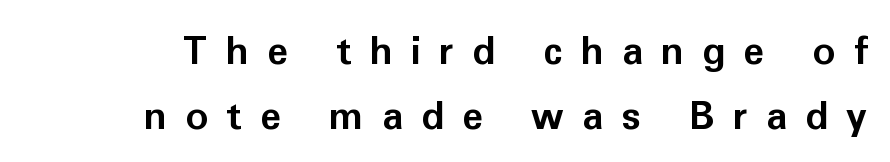
{"serif": "no", "italic": "no", "bold": "yes", "weight": "bold", "width": "normal", "stroke_contrast": "low", "x_height": "medium", "monospaced": "no", "underline": "no", "line_spacing_ratio": 1.71, "letter_spacing": "wide", "letter_spacing_em": 0.48, "glyph_px": 38}
